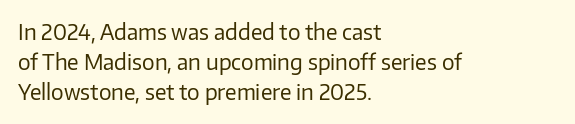
The image shows 21 px text type, upright; set left-aligned, normal line spacing (1.44x), normal letter spacing, not underlined.
